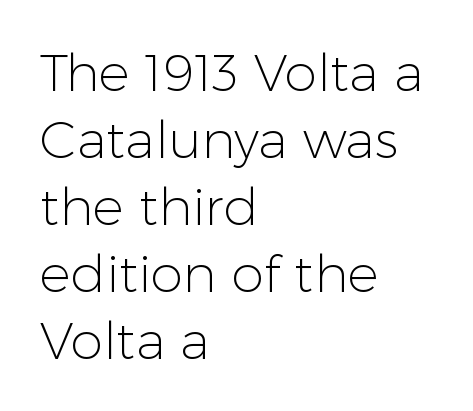
{"serif": "no", "italic": "no", "bold": "no", "weight": "light", "width": "normal", "stroke_contrast": "low", "x_height": "medium", "monospaced": "no", "underline": "no", "align": "left", "line_spacing": "normal", "line_spacing_ratio": 1.29, "letter_spacing": "normal", "letter_spacing_em": 0.0, "glyph_px": 52}
